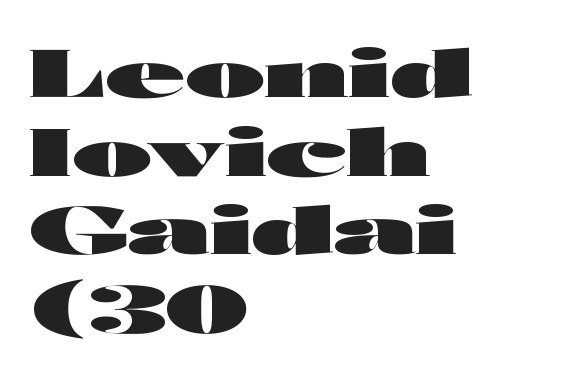
Q: Is the text bold? A: Yes.
Q: Is the text italic (slanted)? A: No, it is upright.
Q: Is the typeface a serif or a sans-serif typeface? A: Sans-serif.
Q: Is the text underlined? A: No.
Q: How is the paragraph aligned? A: Left-aligned.
Q: Is the spacing between letters normal or unusually wide? A: Normal.
Q: Width (condensed, normal, or wide)? A: Wide.
Q: Stroke contrast? A: High.
Q: x-height? A: Medium.
Q: Monospaced? A: No.
